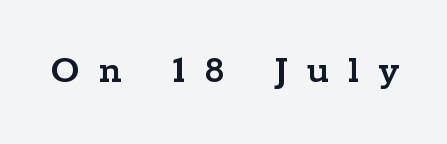
This sample uses an upright cut, with every glyph sitting square on the baseline. The font family rendered here belongs to the serif group. Someone cranked the tracking dial way up on this one. Proportional: the letters do not fall into vertical columns. Just letters on the line, the space beneath them empty.
